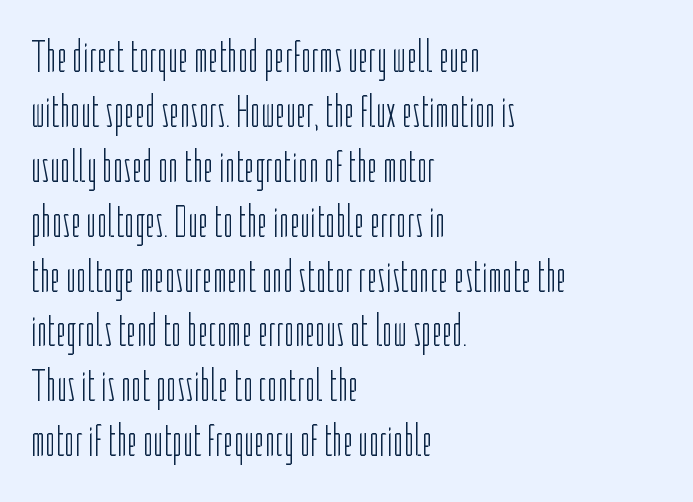
The passage is arranged the way most books set body copy — flush left. The lettering stays uniformly vertical, giving the passage a roman look. Each word holds together tightly as a unit, with standard inter-letter gaps. What kind of face is this? One without serifs — a sans. The typeface has the unassuming heft of standard copy or less. A bare baseline throughout the passage.
